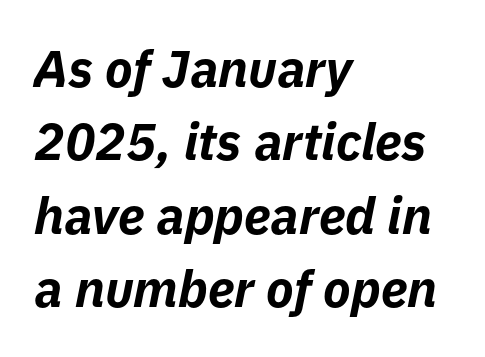
{"italic": "yes", "lean": "right", "slant_degrees": 11, "bold": "yes", "weight": "bold", "width": "normal", "stroke_contrast": "low", "x_height": "medium", "monospaced": "no", "underline": "no", "align": "left", "line_spacing": "normal", "line_spacing_ratio": 1.44, "letter_spacing": "normal", "letter_spacing_em": 0.0, "glyph_px": 51}
